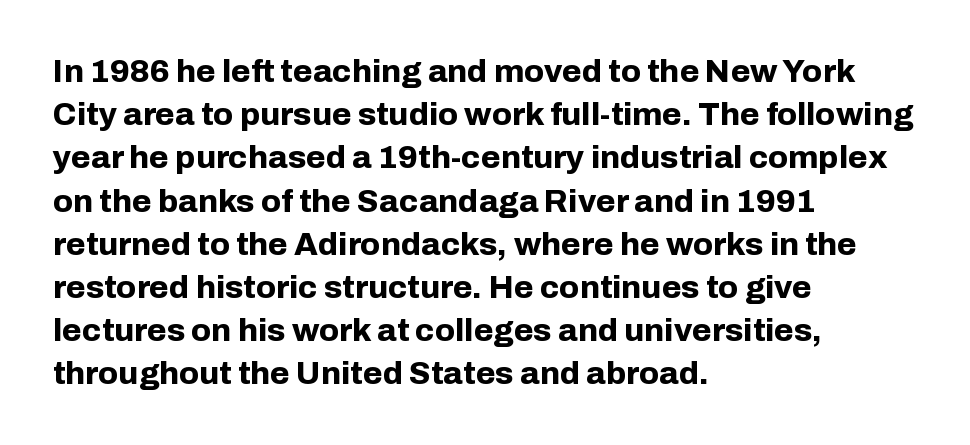
{"serif": "no", "italic": "no", "bold": "yes", "weight": "bold", "width": "normal", "stroke_contrast": "low", "x_height": "medium", "monospaced": "no", "underline": "no", "align": "left", "line_spacing": "normal", "line_spacing_ratio": 1.35, "letter_spacing": "normal", "letter_spacing_em": 0.0, "glyph_px": 32}
